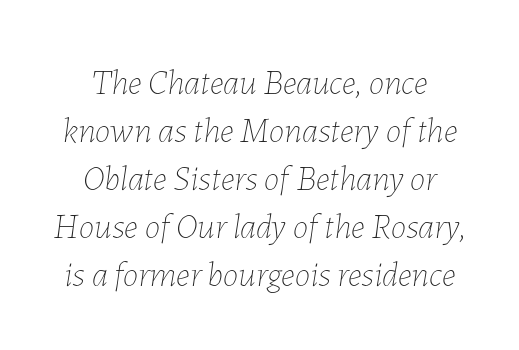
The image shows 35 px thin type, italic (leaning right); set normal line spacing (1.37x), normal letter spacing, not underlined; low stroke contrast and a medium x-height.
